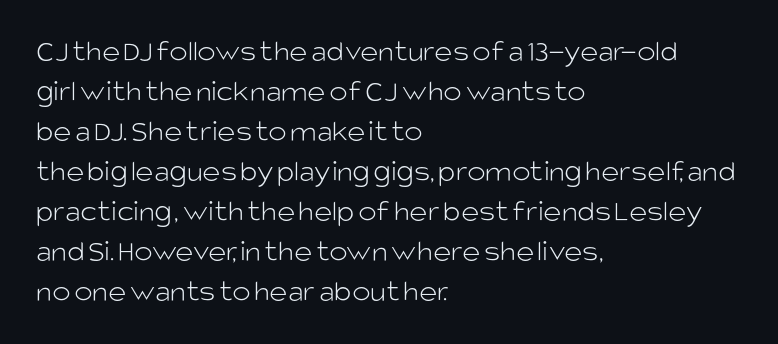
Looks like regular typesetting: each glyph gets only the width it needs. Underline: absent. The letters carry no serifs — their stems end cleanly without finishing strokes. Visually the block forms a straight wall on the left and a jagged coastline on the right.
